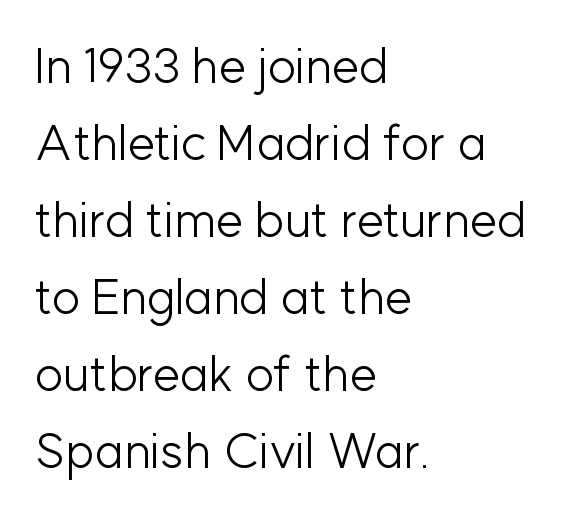
Q: Is the text bold? A: No.
Q: Is the text italic (slanted)? A: No, it is upright.
Q: Is the typeface a serif or a sans-serif typeface? A: Sans-serif.
Q: Is the text underlined? A: No.
Q: How is the paragraph aligned? A: Left-aligned.
Q: Is the spacing between letters normal or unusually wide? A: Normal.
Q: Is the spacing between lines tight, normal or loose? A: Normal.
Q: Width (condensed, normal, or wide)? A: Normal.
Q: Stroke contrast? A: Low.
Q: x-height? A: Medium.
Q: Monospaced? A: No.
